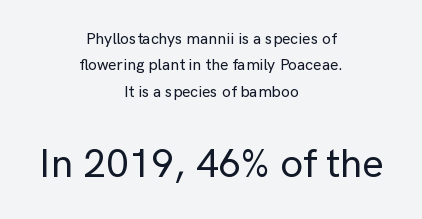
{"serif": "no", "italic": "no", "width": "normal", "stroke_contrast": "low", "x_height": "medium", "monospaced": "no", "underline": "no", "align": "center", "line_spacing": "normal", "line_spacing_ratio": 1.65, "letter_spacing": "normal", "letter_spacing_em": 0.0, "larger_block": "second", "size_ratio": 2.5, "glyph_px": 40}
